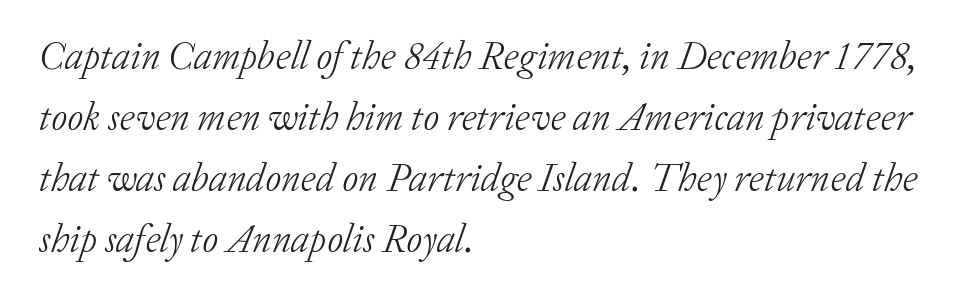
{"serif": "yes", "italic": "yes", "lean": "right", "slant_degrees": 20, "bold": "no", "weight": "light", "width": "normal", "stroke_contrast": "low", "x_height": "medium", "monospaced": "no", "underline": "no", "align": "left", "line_spacing": "normal", "line_spacing_ratio": 1.56, "letter_spacing": "normal", "letter_spacing_em": 0.0, "glyph_px": 39}
